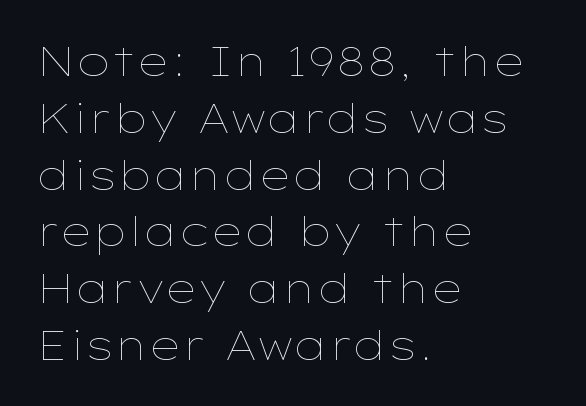
{"italic": "no", "bold": "no", "weight": "thin", "width": "wide", "stroke_contrast": "low", "x_height": "medium", "monospaced": "no", "underline": "no", "align": "left", "line_spacing": "normal", "line_spacing_ratio": 1.42, "letter_spacing": "normal", "letter_spacing_em": 0.0, "glyph_px": 40}
